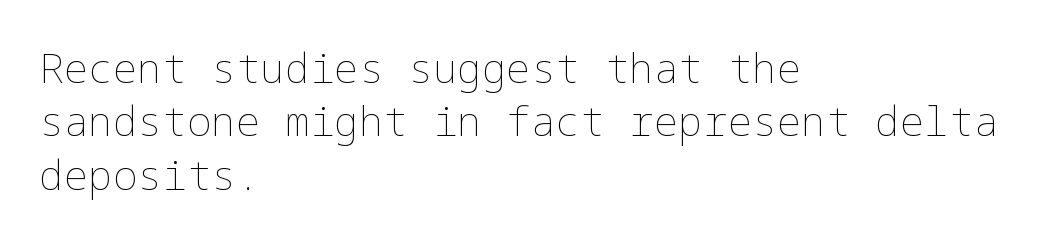
The space directly below the letters is spotless. Characters remain perfectly vertical along every line. Words appear dense and cohesive because spacing is normal. Short and long lines alike share a common starting point at left. Students, observe: this is what conventionally led text looks like.
